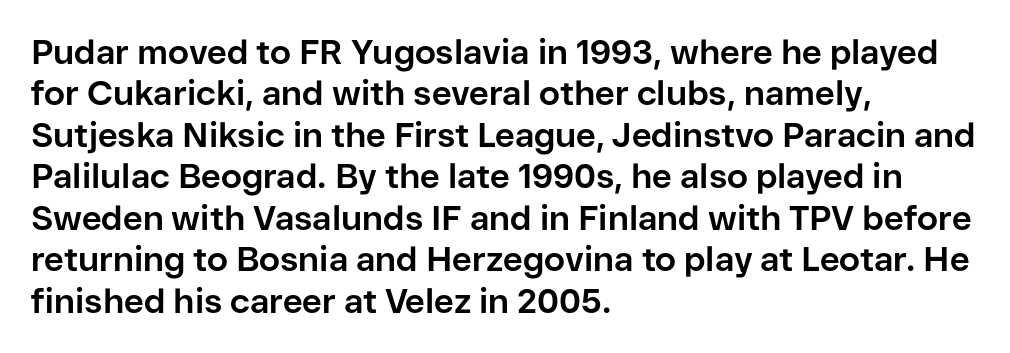
{"serif": "no", "italic": "no", "bold": "yes", "weight": "bold", "width": "normal", "stroke_contrast": "low", "x_height": "medium", "monospaced": "no", "underline": "no", "align": "left", "line_spacing_ratio": 1.22, "letter_spacing": "normal", "letter_spacing_em": 0.0, "glyph_px": 34}
